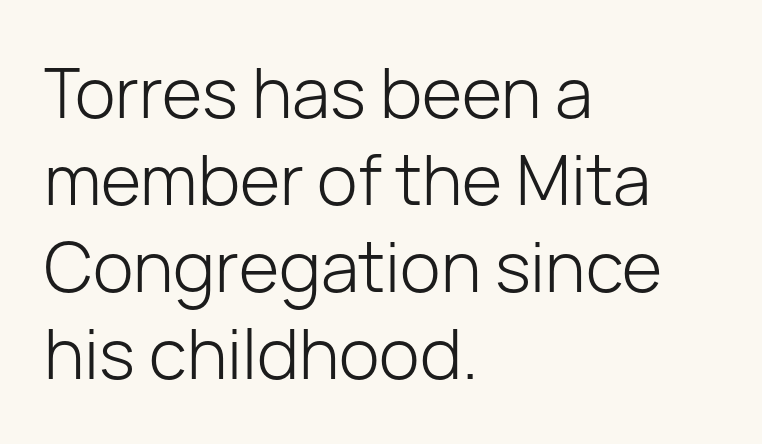
Q: Is the text bold? A: No.
Q: Is the text italic (slanted)? A: No, it is upright.
Q: Is the typeface a serif or a sans-serif typeface? A: Sans-serif.
Q: Is the text underlined? A: No.
Q: How is the paragraph aligned? A: Left-aligned.
Q: Is the spacing between letters normal or unusually wide? A: Normal.
Q: Is the spacing between lines tight, normal or loose? A: Normal.
Q: Width (condensed, normal, or wide)? A: Normal.
Q: Stroke contrast? A: Low.
Q: x-height? A: Medium.
Q: Monospaced? A: No.
